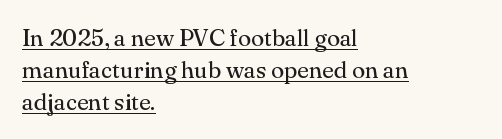
{"italic": "no", "bold": "no", "underline": "yes", "align": "left", "line_spacing": "normal", "line_spacing_ratio": 1.33, "letter_spacing": "normal", "letter_spacing_em": 0.0, "glyph_px": 24}
